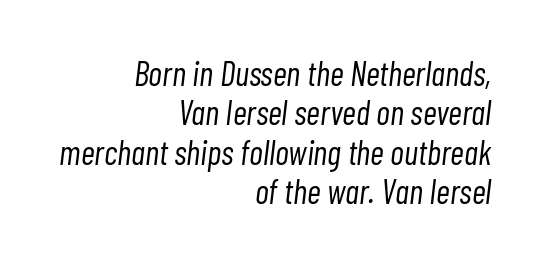
Q: Is the text bold? A: No.
Q: Is the text italic (slanted)? A: Yes, it leans right by about 7 degrees.
Q: Is the text underlined? A: No.
Q: How is the paragraph aligned? A: Right-aligned.
Q: Is the spacing between letters normal or unusually wide? A: Normal.
Q: Width (condensed, normal, or wide)? A: Condensed.
Q: Stroke contrast? A: Low.
Q: x-height? A: Medium.
Q: Monospaced? A: No.
